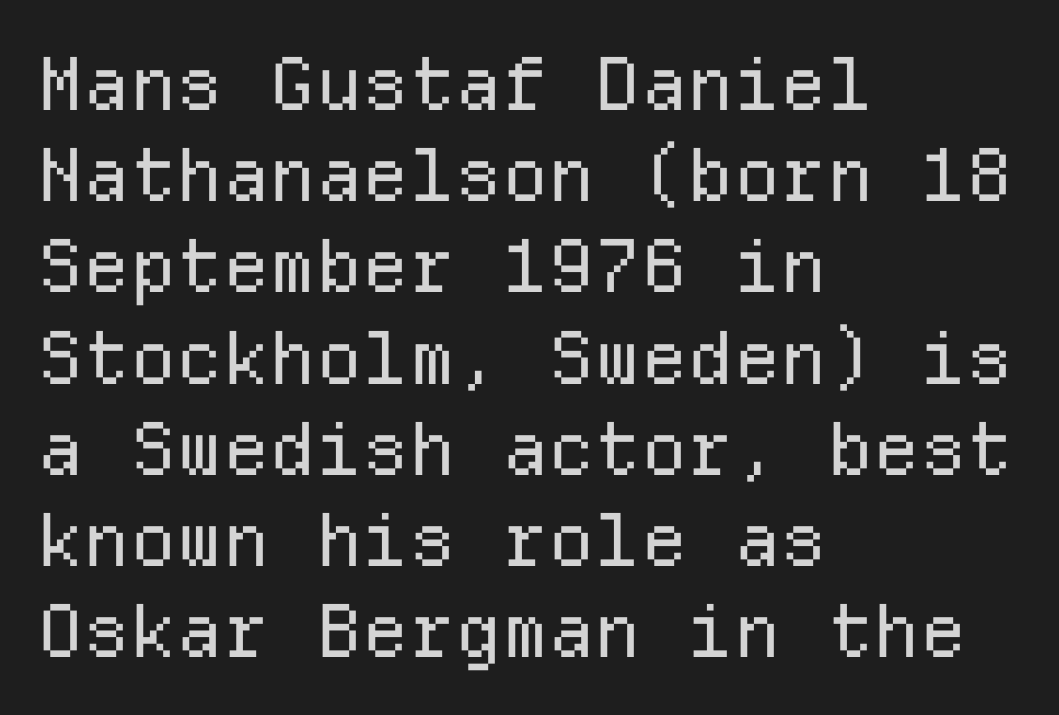
Q: Is the text bold? A: No.
Q: Is the text italic (slanted)? A: No, it is upright.
Q: Is the typeface a serif or a sans-serif typeface? A: Sans-serif.
Q: Is the text underlined? A: No.
Q: How is the paragraph aligned? A: Left-aligned.
Q: Is the spacing between letters normal or unusually wide? A: Normal.
Q: Is the spacing between lines tight, normal or loose? A: Normal.
Q: Width (condensed, normal, or wide)? A: Normal.
Q: Stroke contrast? A: Low.
Q: x-height? A: Medium.
Q: Monospaced? A: Yes.
